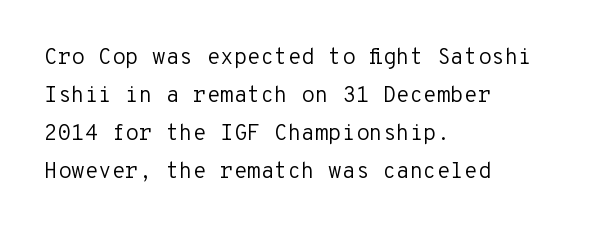
Q: Is the text bold? A: No.
Q: Is the text italic (slanted)? A: No, it is upright.
Q: Is the text underlined? A: No.
Q: How is the paragraph aligned? A: Left-aligned.
Q: Is the spacing between letters normal or unusually wide? A: Normal.
